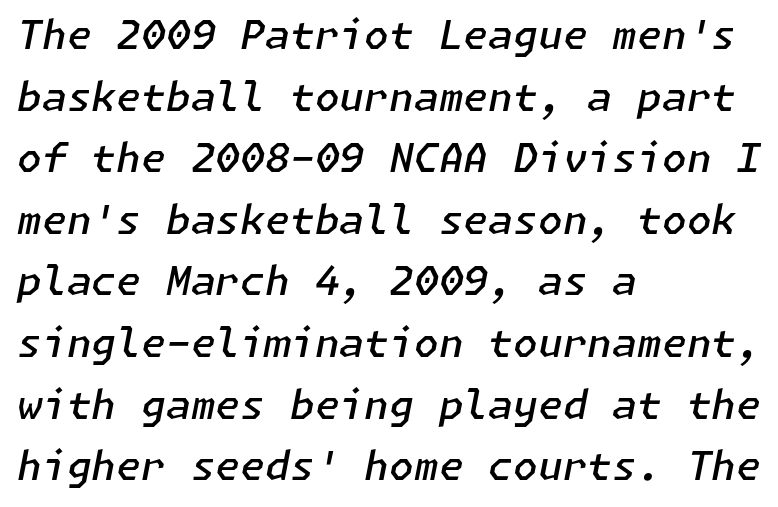
{"italic": "yes", "lean": "right", "slant_degrees": 11, "bold": "semi", "weight": "semibold", "width": "normal", "stroke_contrast": "low", "x_height": "medium", "underline": "no", "align": "left", "line_spacing": "normal", "line_spacing_ratio": 1.54, "letter_spacing": "normal", "letter_spacing_em": 0.0, "glyph_px": 40}
